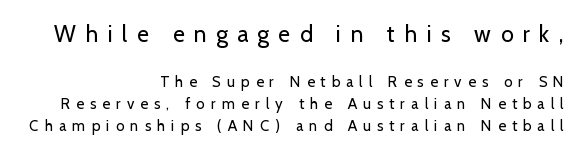
The image shows 23 px text type, upright; set right-aligned, normal line spacing (1.49x), unusually wide letter spacing (+0.41 em), not underlined; the first (top) block is 1.53x larger.
